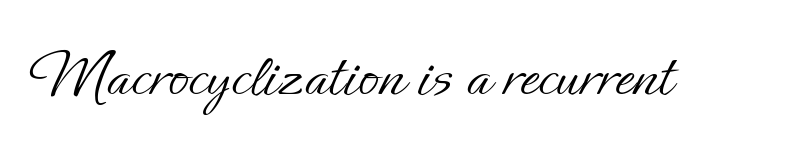
Q: Is the text bold? A: No.
Q: Is the text italic (slanted)? A: Yes.
Q: Is the text underlined? A: No.
Q: Is the spacing between letters normal or unusually wide? A: Normal.
Q: Width (condensed, normal, or wide)? A: Normal.
Q: Stroke contrast? A: Low.
Q: x-height? A: Small.
Q: Monospaced? A: No.
